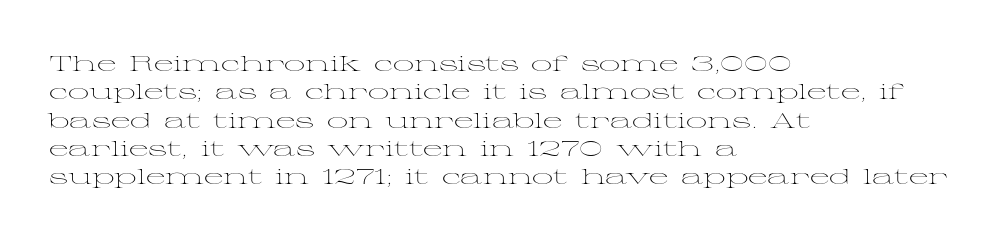
Evenly set lines give the paragraph a standard silhouette. Students, note that the glyphs here touch the page at normal intervals. In terms of posture, this sample is upright. Typeset ragged right — the left edge is the straight one.
